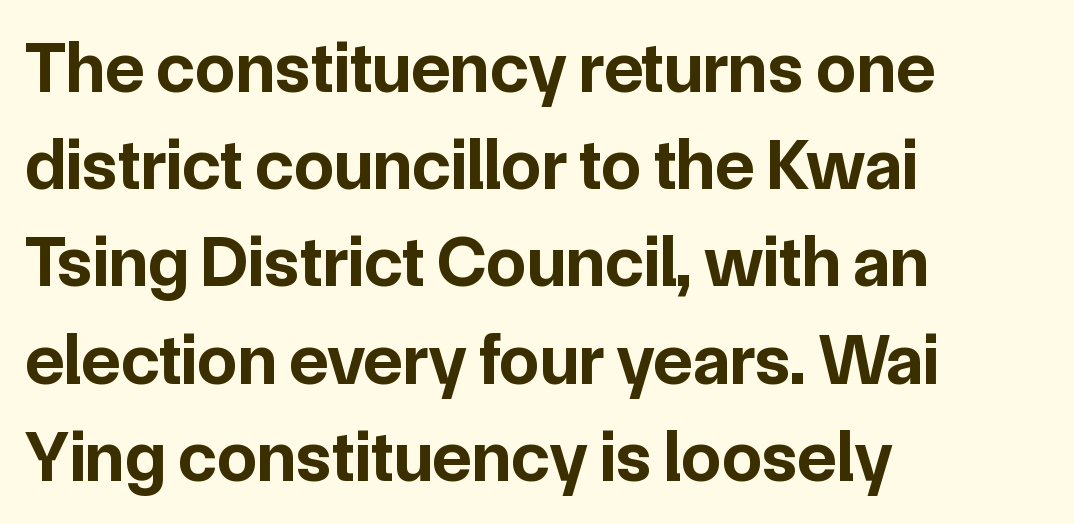
Is this a sans? Yes — the strokes have no serifs. The setting favours the left margin, as ordinary paragraphs usually do. Think of a printed novel: that variable character pitch is what you see here. Notice how thick the strokes are: this is what a full bold looks like. The typography opts for an upright posture over an oblique one. Unmarked baselines from the first word to the last.
